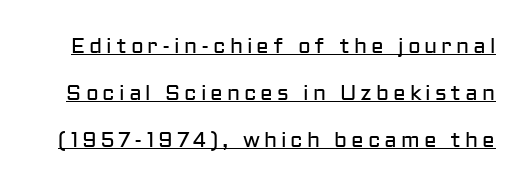
The image shows 21 px text type, upright; set loose line spacing (2.24x), underlined.
